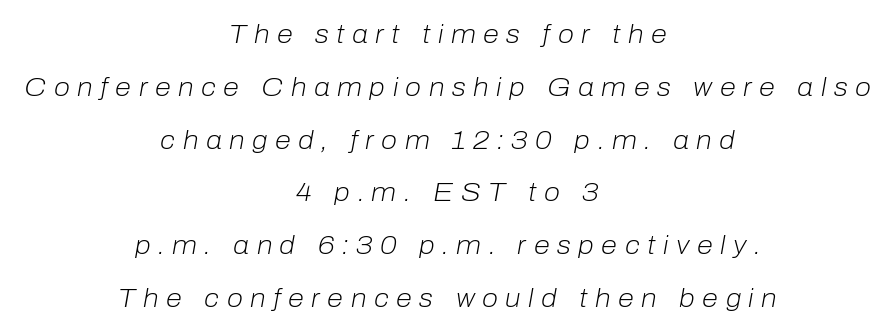
Words float on clear page, feet unadorned. Honestly, the letter spacing is so wide it's the main thing you notice. Stem width sits at or under what a default text font uses. Neither beginnings nor endings align; midpoints do. Regarding leading, the lines here are spaced well apart. The face used here has a pronounced slope to its letters.
